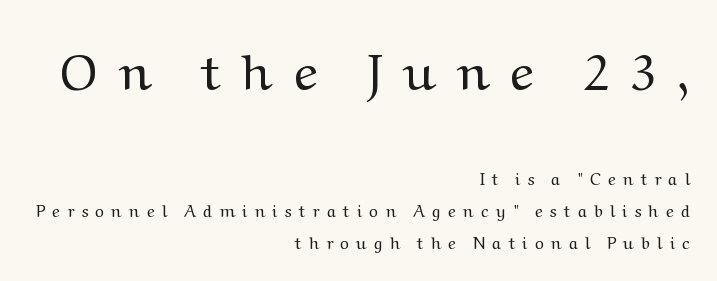
The image shows 51 px regular-weight, wide serif type, upright; set right-aligned, line spacing 1.88x, unusually wide letter spacing (+0.42 em), not underlined; the first (top) block is 3.0x larger; medium stroke contrast and a medium x-height.
